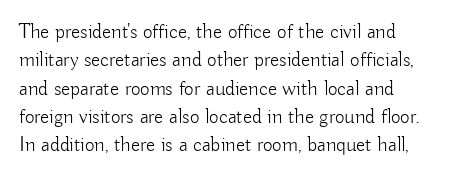
Evenly set lines give the paragraph a standard silhouette. Students, note that the glyphs here touch the page at normal intervals. In terms of posture, this sample is upright. Typeset ragged right — the left edge is the straight one.
